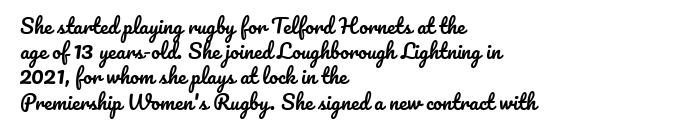
These lines keep a tight, regular rhythm from letter to letter. Successive baselines arrive at the customary interval. Unmarked baselines from the first word to the last. Casual observation: everything's shoved over to the left.
